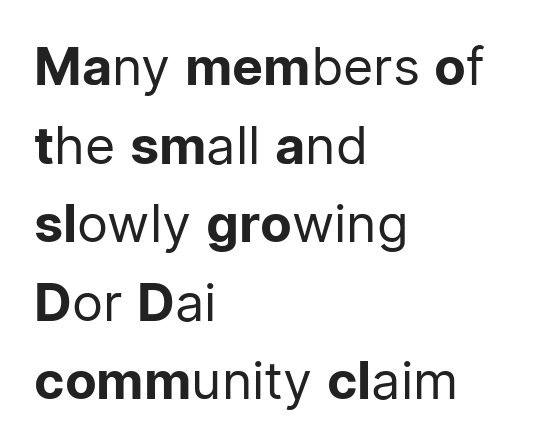
Weight: not bold — regular or lighter. Grotesque or geometric, the face here clearly has no serifs. Honestly, there is no underline to notice here at all. Leading matches the norm, producing a regular column. Style check: upright.
